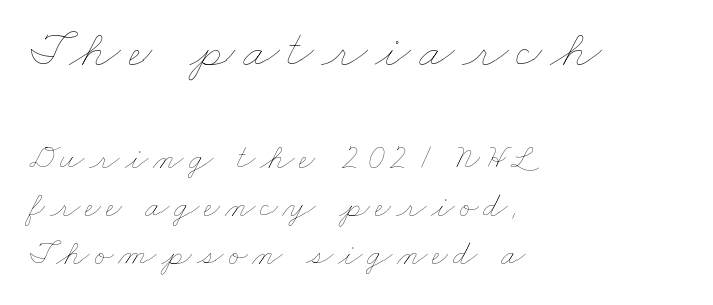
The image shows 53 px thin, wide type; set left-aligned, normal line spacing (1.37x), not underlined; the first (top) block is 1.51x larger; low stroke contrast and a small x-height.
